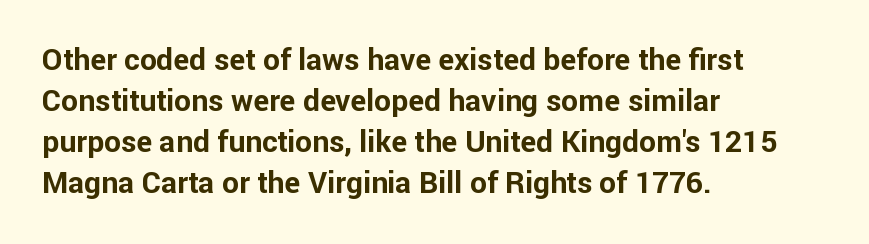
Q: Is the text bold? A: Yes.
Q: Is the text italic (slanted)? A: No, it is upright.
Q: Is the typeface a serif or a sans-serif typeface? A: Sans-serif.
Q: Is the text underlined? A: No.
Q: How is the paragraph aligned? A: Left-aligned.
Q: Is the spacing between letters normal or unusually wide? A: Normal.
Q: Is the spacing between lines tight, normal or loose? A: Normal.
Q: Width (condensed, normal, or wide)? A: Normal.
Q: Stroke contrast? A: Low.
Q: x-height? A: Medium.
Q: Monospaced? A: No.
